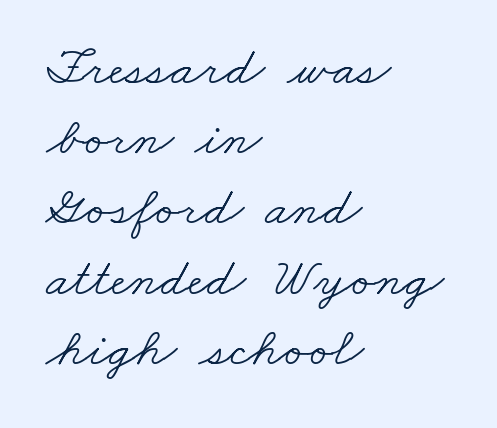
{"serif": "yes", "bold": "no", "weight": "light", "width": "wide", "stroke_contrast": "low", "x_height": "small", "monospaced": "no", "underline": "no", "align": "left", "line_spacing": "normal", "line_spacing_ratio": 1.3, "letter_spacing": "normal", "letter_spacing_em": 0.0, "glyph_px": 54}
